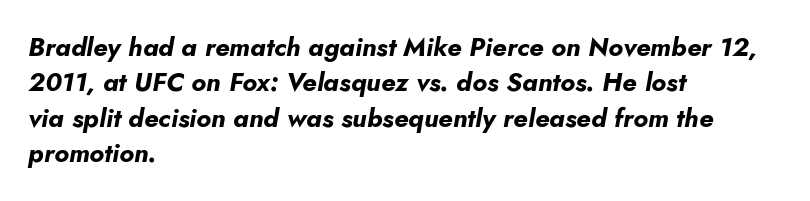
The image shows 26 px bold type, italic (leaning right); set left-aligned, normal line spacing (1.36x), normal letter spacing, not underlined.
